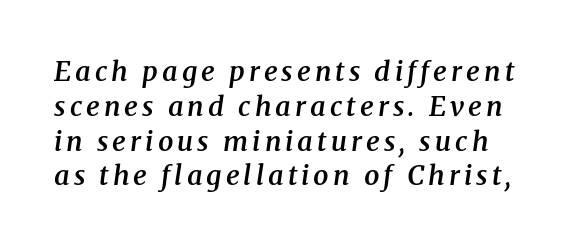
These lines sit exactly where default settings would place them. Notice the strokes are somewhat thickened but not fully heavy: this is a semibold. The space beneath each line is pristine and unruled. The lettering tilts uniformly, giving the passage an italic look.
